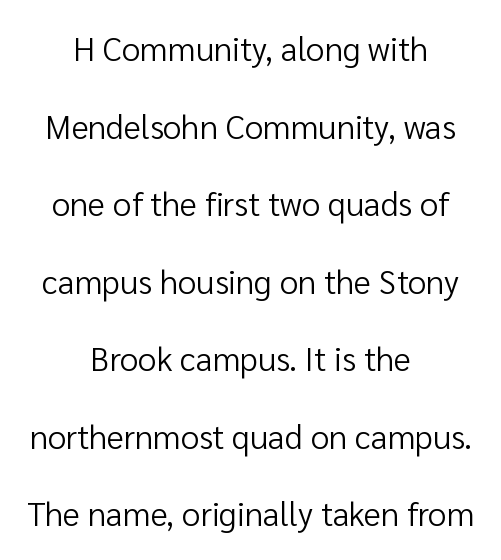
The text was rendered using a sans face with plain stroke endings. Ascenders rise straight up at ninety degrees. Is this a heavy cut? Hardly; it is regular or lighter. Spacing verdict: proportional, widths tailored to each character.
